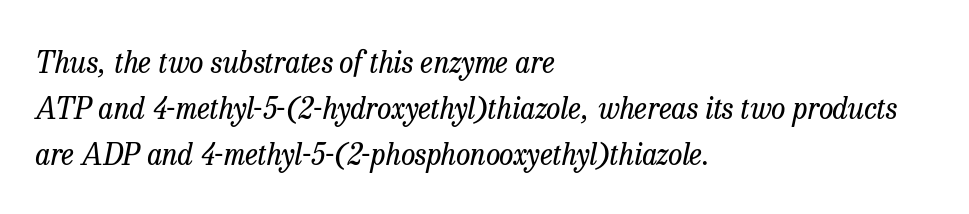
Q: Is the text bold? A: No.
Q: Is the text italic (slanted)? A: Yes, it leans right by about 13 degrees.
Q: Is the typeface a serif or a sans-serif typeface? A: Serif.
Q: Is the text underlined? A: No.
Q: How is the paragraph aligned? A: Left-aligned.
Q: Is the spacing between letters normal or unusually wide? A: Normal.
Q: Is the spacing between lines tight, normal or loose? A: Normal.
Q: Width (condensed, normal, or wide)? A: Normal.
Q: Stroke contrast? A: Low.
Q: x-height? A: Medium.
Q: Monospaced? A: No.
